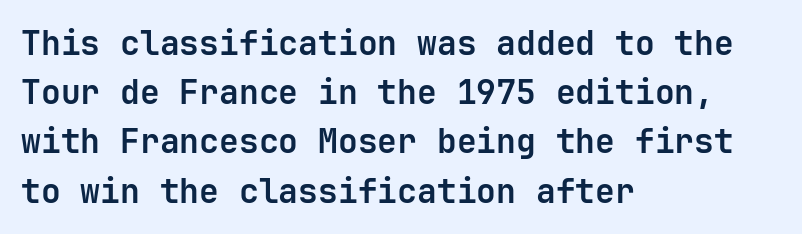
Summary of weight: heavy, a full bold. Does the copy run flush right? No — it runs flush left. In terms of leading, this rendering sits right in the middle. The passage shown is typeset with a sans-serif family. Descenders hang freely into open space.
